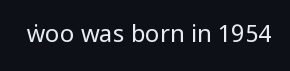
The image shows 24 px text type, upright; set normal letter spacing, not underlined.
